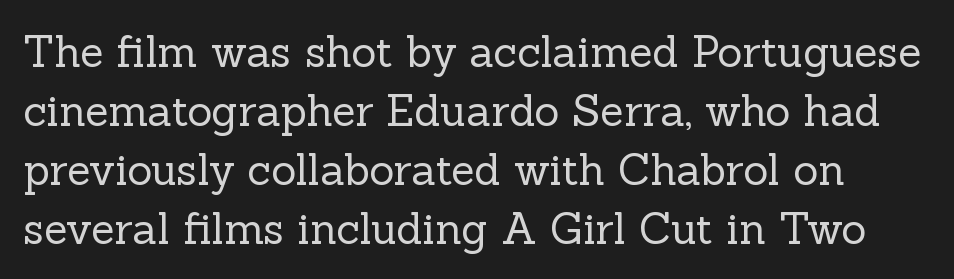
The text was rendered using a seriffed face with decorative stroke endings. Caption: standard tracking, unaltered. Clear beneath every line of the passage. The rendering uses natural spacing where letterforms have individual widths. The strokes carry an ordinary text weight at most. Posture: upright roman.
